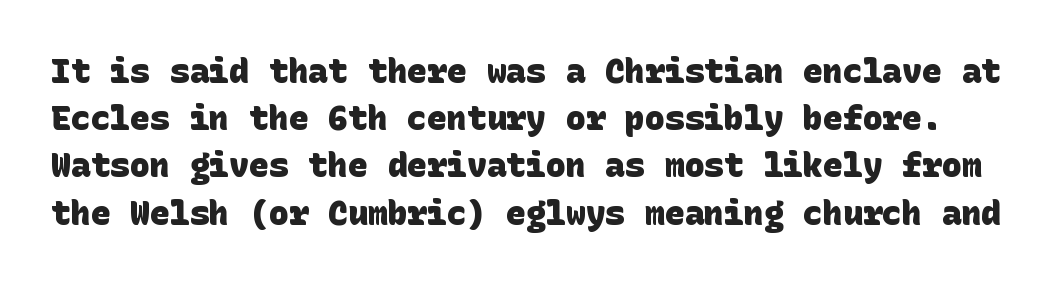
{"serif": "no", "bold": "yes", "weight": "heavy", "width": "normal", "stroke_contrast": "low", "x_height": "large", "underline": "no", "line_spacing": "normal", "line_spacing_ratio": 1.43, "letter_spacing": "normal", "letter_spacing_em": 0.0, "glyph_px": 33}
